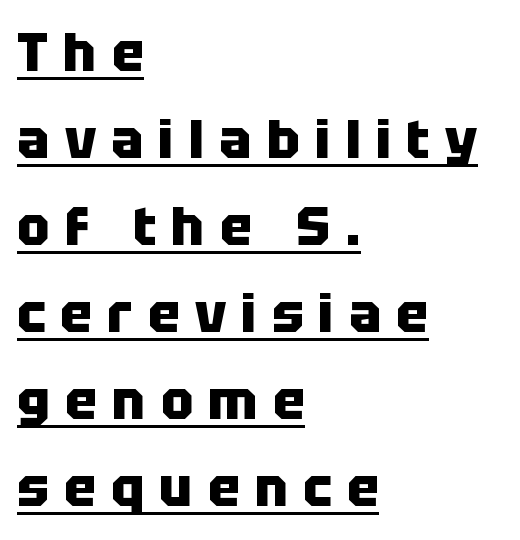
Loose tracking; the words dissolve into strings of separated letters. Ordinary non-slanted type is in use. Stroke thickness is high; the sample reads as a true bold. Varying glyph widths throughout — classic text-font behaviour.
